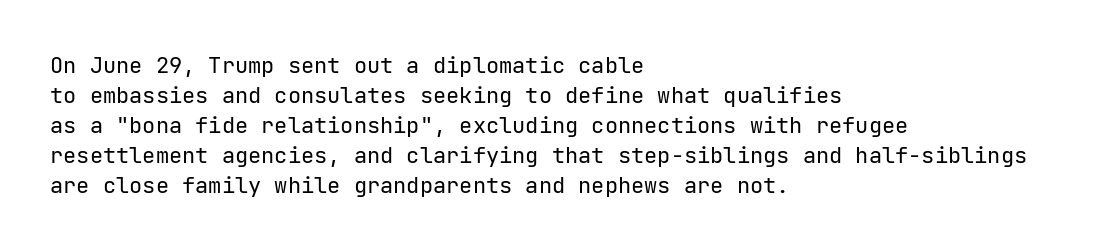
Reading down the column, the eye jumps a familiar distance to each next line. Left-aligned paragraph, ragged on the right. Check under the words: just untouched page. Nope, not italic — everything's standing straight.
